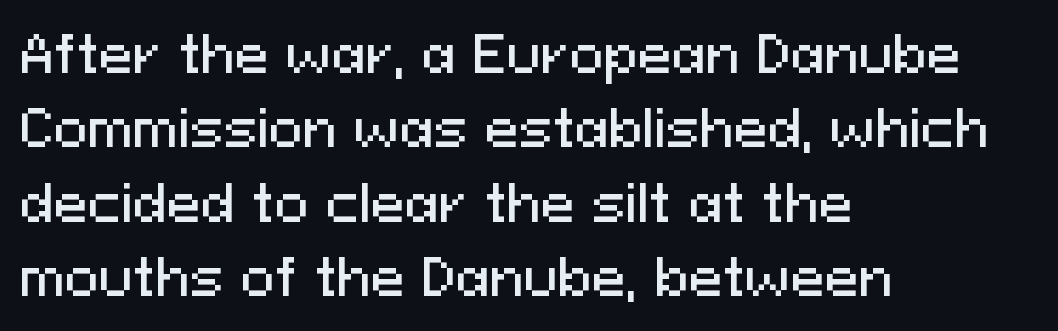
The image shows 51 px sans-serif type, upright; set left-aligned, normal line spacing (1.46x), normal letter spacing, not underlined; medium stroke contrast and a medium x-height.
